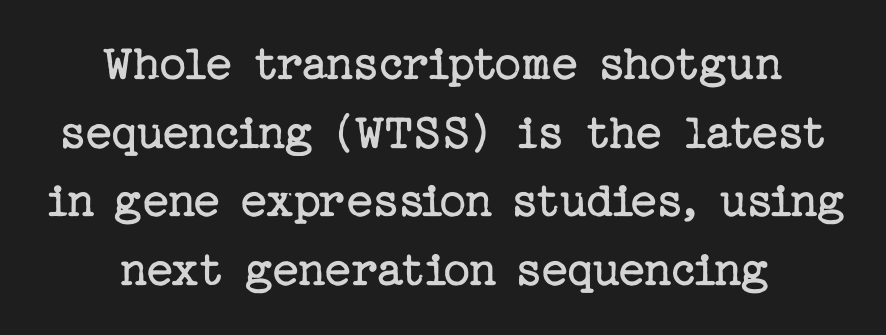
The image shows 52 px regular-weight serif type, upright; set centered, normal line spacing (1.32x), normal letter spacing, not underlined; low stroke contrast and a medium x-height.
